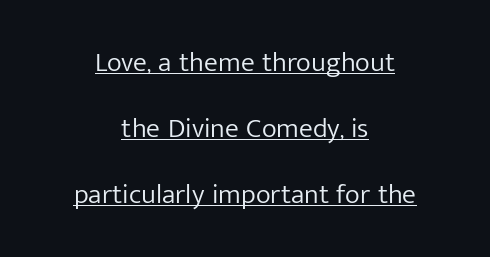
You can tell from the bare stems that sans-serif type was used. How would I describe the line gaps? Wide and relaxed. This is roman type, the default non-slanted kind. The passage shown is underscored from start to finish. Stems here are at most as thick as an everyday book face.
